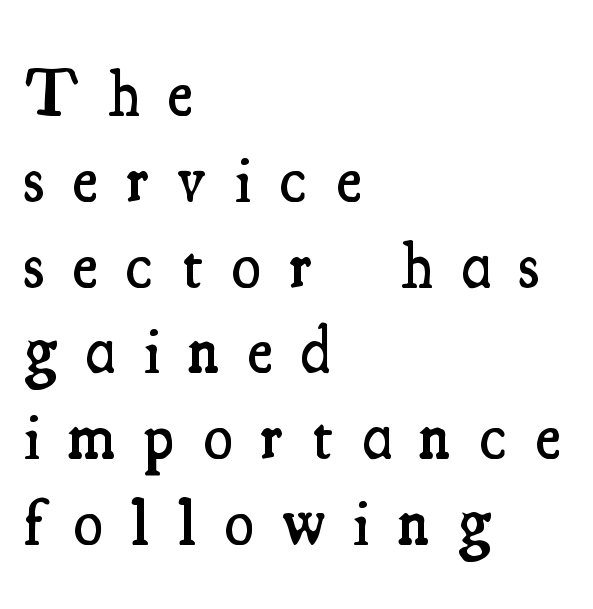
The image shows 66 px semibold, condensed serif type, upright; set left-aligned, normal line spacing (1.3x), unusually wide letter spacing (+0.44 em), not underlined; medium stroke contrast and a small x-height.
